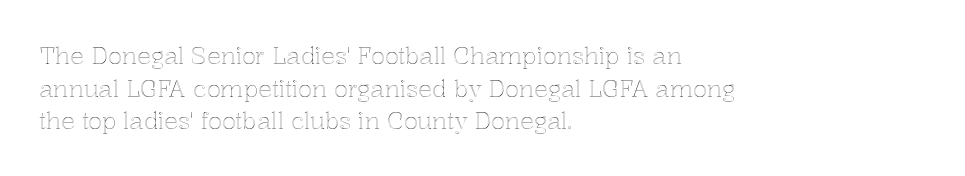
Q: Is the text italic (slanted)? A: No, it is upright.
Q: Is the text underlined? A: No.
Q: How is the paragraph aligned? A: Left-aligned.
Q: Is the spacing between letters normal or unusually wide? A: Normal.
Q: Is the spacing between lines tight, normal or loose? A: Normal.
